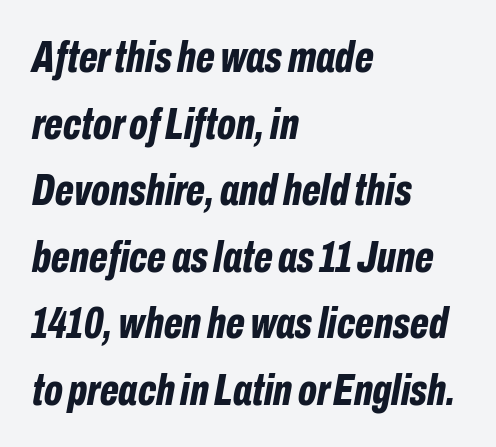
How would I describe the line gaps? Plain and ordinary. A typesetter would call this proportional, since set widths differ per character. Notice how thick the strokes are: this is what a full bold looks like. The glyphs look as if they've been sheared to an angle.
